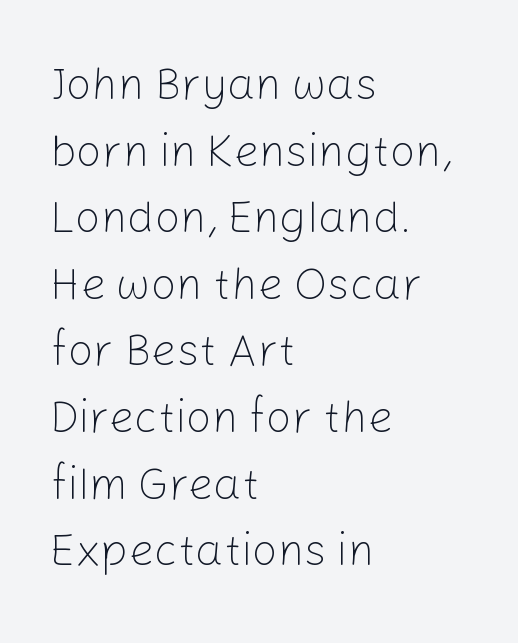
{"serif": "no", "italic": "no", "bold": "no", "weight": "light", "width": "normal", "stroke_contrast": "low", "x_height": "medium", "monospaced": "no", "underline": "no", "align": "left", "line_spacing": "normal", "line_spacing_ratio": 1.48, "letter_spacing": "normal", "letter_spacing_em": 0.0, "glyph_px": 45}
